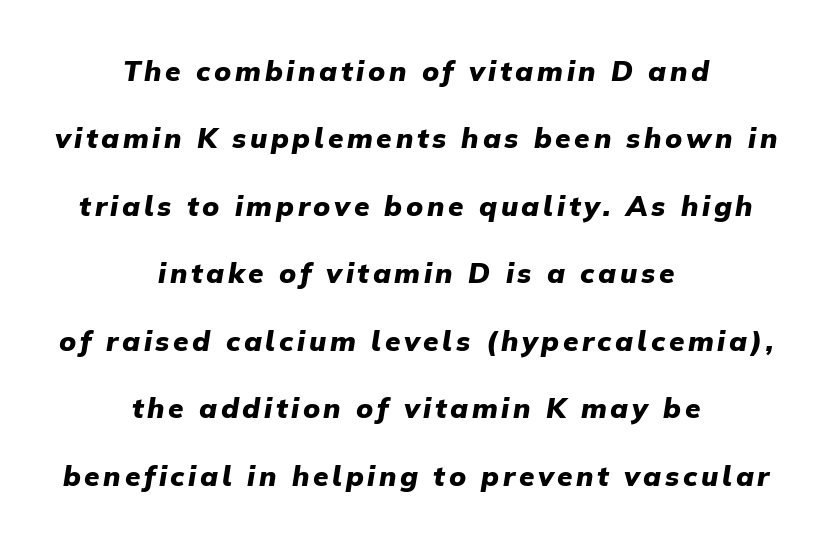
Q: Is the text bold? A: Yes.
Q: Is the text italic (slanted)? A: Yes, it leans right by about 9 degrees.
Q: Is the text underlined? A: No.
Q: How is the paragraph aligned? A: Centered.
Q: Is the spacing between lines tight, normal or loose? A: Loose.
Q: Width (condensed, normal, or wide)? A: Normal.
Q: Stroke contrast? A: Low.
Q: x-height? A: Medium.
Q: Monospaced? A: No.
